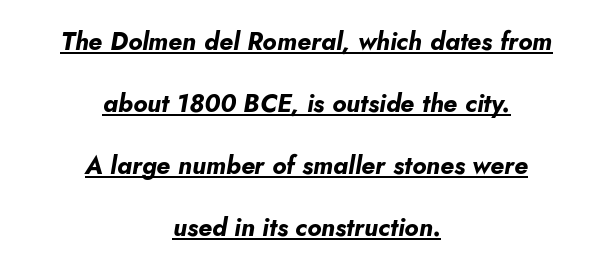
Emphasis is given by a line drawn under the lettering. Each line is balanced around a shared central axis. Compared with typical paragraphs, the rows here are farther apart. Tall strokes in this sample are angled rather than plumb. The letterforms sit shoulder to shoulder at normal distance.
